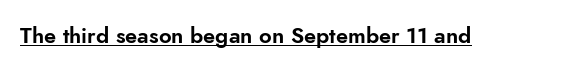
{"italic": "no", "underline": "yes", "letter_spacing": "normal", "letter_spacing_em": 0.0, "glyph_px": 22}
